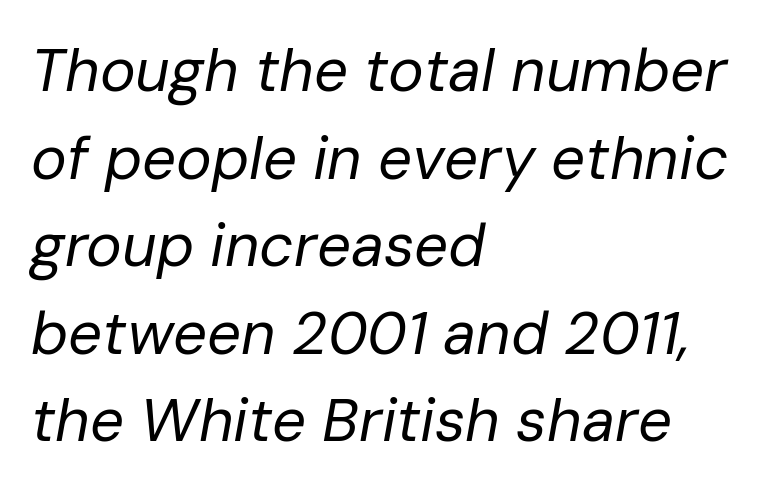
Standard letterfit; no display-style spreading of the glyphs. The lines are quadded left. The rendering uses natural spacing where letterforms have individual widths. Every character sits at an angle, as italics do. Has an underline been added? It has not.
